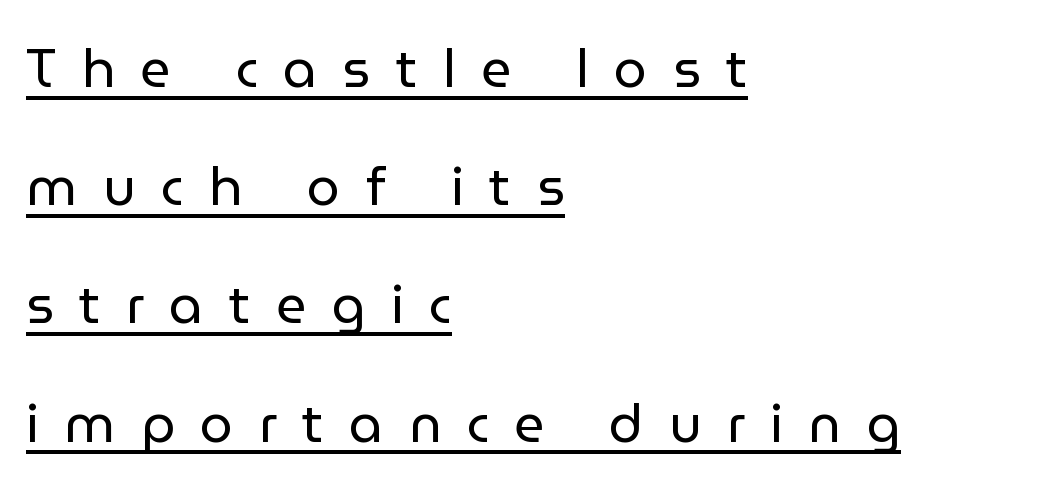
Q: Is the text bold? A: No.
Q: Is the text italic (slanted)? A: No, it is upright.
Q: Is the typeface a serif or a sans-serif typeface? A: Sans-serif.
Q: Is the text underlined? A: Yes.
Q: How is the paragraph aligned? A: Left-aligned.
Q: Is the spacing between letters normal or unusually wide? A: Unusually wide.
Q: Is the spacing between lines tight, normal or loose? A: Loose.
Q: Width (condensed, normal, or wide)? A: Normal.
Q: Stroke contrast? A: Low.
Q: x-height? A: Medium.
Q: Monospaced? A: No.
